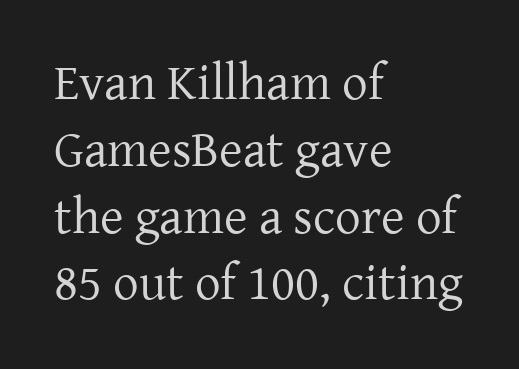
Q: Is the text bold? A: No.
Q: Is the text italic (slanted)? A: No, it is upright.
Q: Is the typeface a serif or a sans-serif typeface? A: Serif.
Q: Is the text underlined? A: No.
Q: How is the paragraph aligned? A: Left-aligned.
Q: Is the spacing between letters normal or unusually wide? A: Normal.
Q: Is the spacing between lines tight, normal or loose? A: Normal.
Q: Width (condensed, normal, or wide)? A: Normal.
Q: Stroke contrast? A: Low.
Q: x-height? A: Medium.
Q: Monospaced? A: No.
